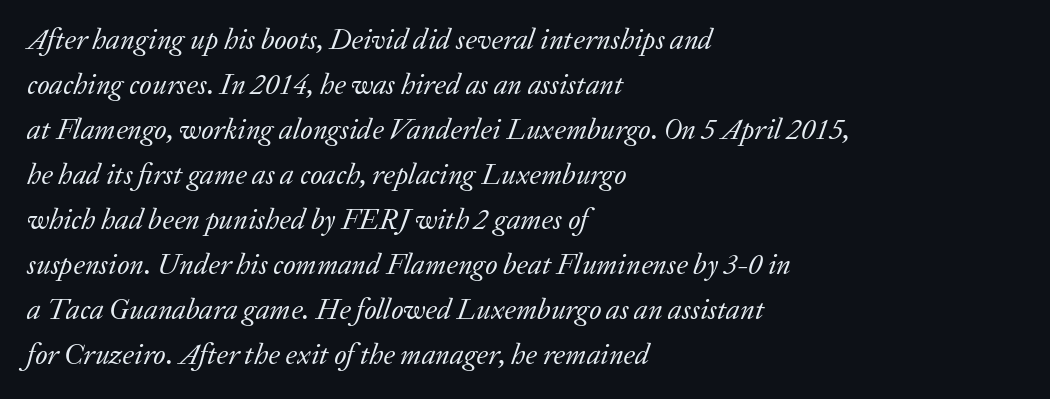
The image shows 29 px regular-weight serif type, italic (leaning right); set left-aligned, normal line spacing (1.55x), normal letter spacing, not underlined; low stroke contrast and a medium x-height.
